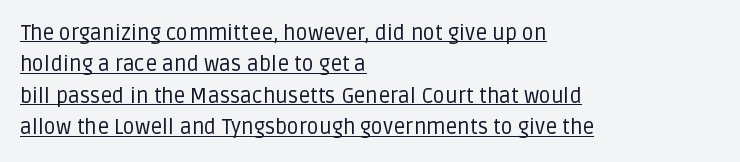
Posture: straight, roman, zero tilt. The specimen includes a rule beneath the text block's lines. A typesetter would call this leading conventional body-copy spacing. The letters sit at their default tracking, neither squeezed nor spread.
